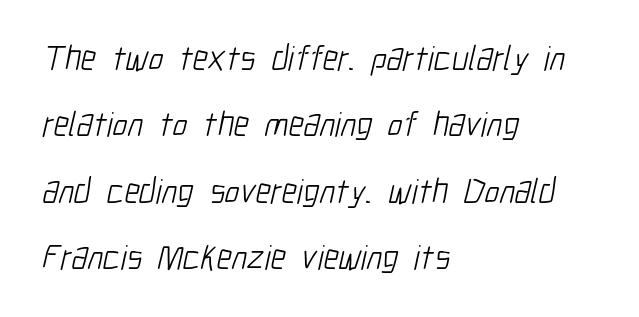
A typesetter would label this face a sans. Is this a heavy cut? Hardly; it is regular or lighter. Does extra space separate the letters? No, they use regular spacing. The rendering uses natural spacing where letterforms have individual widths. Horizontal bands of white between lines are thick stripes. The setting favours the left margin, as ordinary paragraphs usually do.
